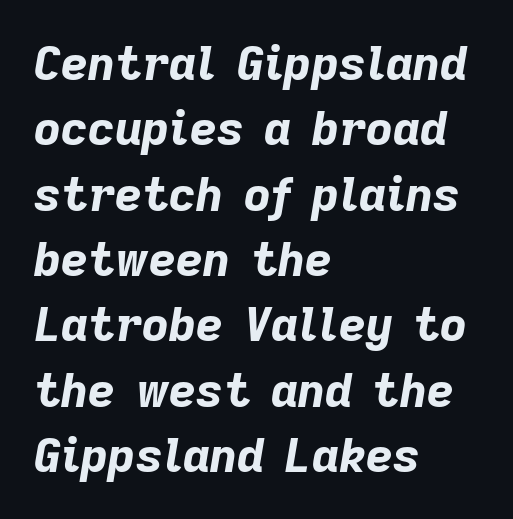
{"italic": "yes", "lean": "right", "slant_degrees": 9, "bold": "yes", "weight": "bold", "width": "normal", "stroke_contrast": "low", "x_height": "medium", "monospaced": "no", "underline": "no", "align": "left", "line_spacing": "normal", "line_spacing_ratio": 1.39, "letter_spacing": "normal", "letter_spacing_em": 0.0, "glyph_px": 47}
